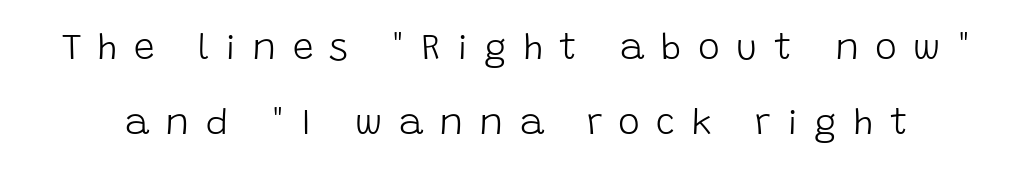
Q: Is the text bold? A: No.
Q: Is the text italic (slanted)? A: No, it is upright.
Q: Is the typeface a serif or a sans-serif typeface? A: Sans-serif.
Q: Is the text underlined? A: No.
Q: Is the spacing between letters normal or unusually wide? A: Unusually wide.
Q: Is the spacing between lines tight, normal or loose? A: Loose.
Q: Width (condensed, normal, or wide)? A: Normal.
Q: Stroke contrast? A: Low.
Q: x-height? A: Large.
Q: Monospaced? A: No.
